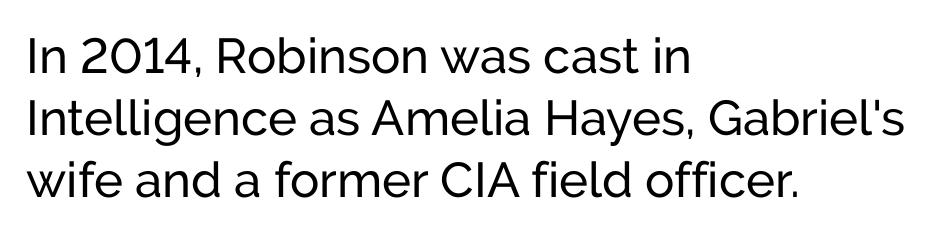
You can tell it's not italic because the verticals are truly vertical. The passage shown is typeset with a sans-serif family. You could call the tracking neutral — neither tight nor loose. These lines sit exactly where default settings would place them. Unbolded letterforms with no extra heft.
